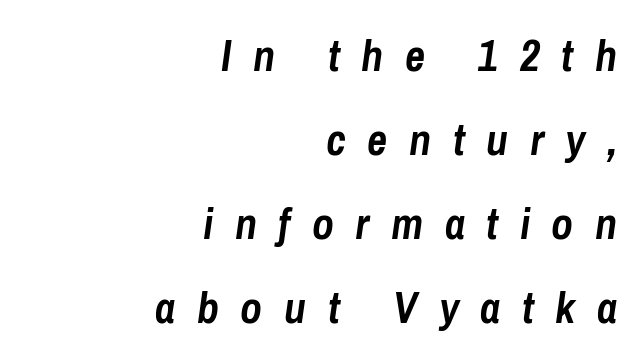
The image shows 44 px semibold, condensed type, italic (leaning right); set right-aligned, loose line spacing (1.91x), unusually wide letter spacing (+0.49 em), not underlined; low stroke contrast and a medium x-height.
